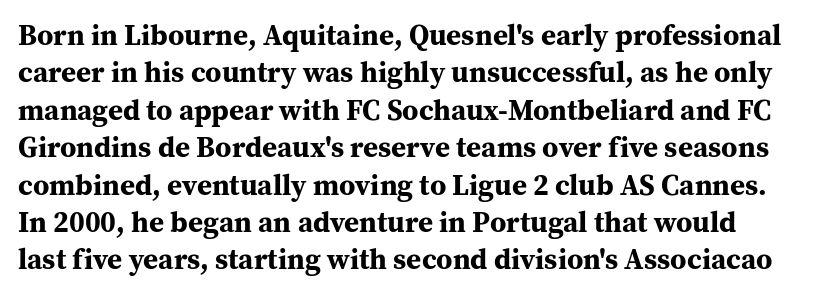
The area under the type is left untouched. Honestly, the letter spacing is just normal — you wouldn't notice it. Rows of type keep a routine distance in the vertical direction. Vertical strokes here are truly vertical. These lines carry a lot of weight — the face is fully bold.
